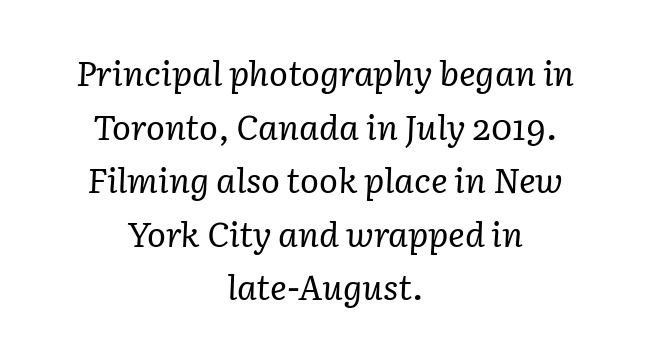
Q: Is the text bold? A: No.
Q: Is the text italic (slanted)? A: Yes, it leans right by about 3 degrees.
Q: Is the typeface a serif or a sans-serif typeface? A: Serif.
Q: Is the text underlined? A: No.
Q: How is the paragraph aligned? A: Centered.
Q: Is the spacing between letters normal or unusually wide? A: Normal.
Q: Is the spacing between lines tight, normal or loose? A: Normal.
Q: Width (condensed, normal, or wide)? A: Normal.
Q: Stroke contrast? A: Low.
Q: x-height? A: Medium.
Q: Monospaced? A: No.
